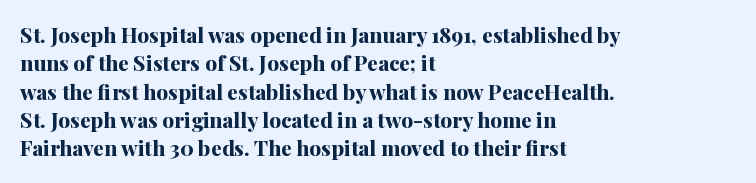
The lines in this sample share a left origin and differ only in where they stop. The block of text has a typical density, with ordinary space between rows. Posture: upright roman. The characters look thick and weighty, a clear bold. Letters rest on an invisible, unmarked baseline. There is no visible air inserted between adjacent glyphs.
